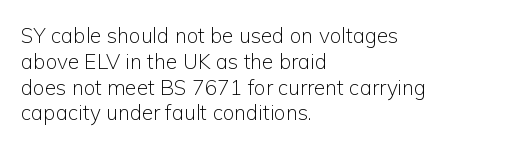
{"italic": "no", "bold": "no", "underline": "no", "align": "left", "line_spacing_ratio": 1.23, "letter_spacing": "normal", "letter_spacing_em": 0.0, "glyph_px": 21}
